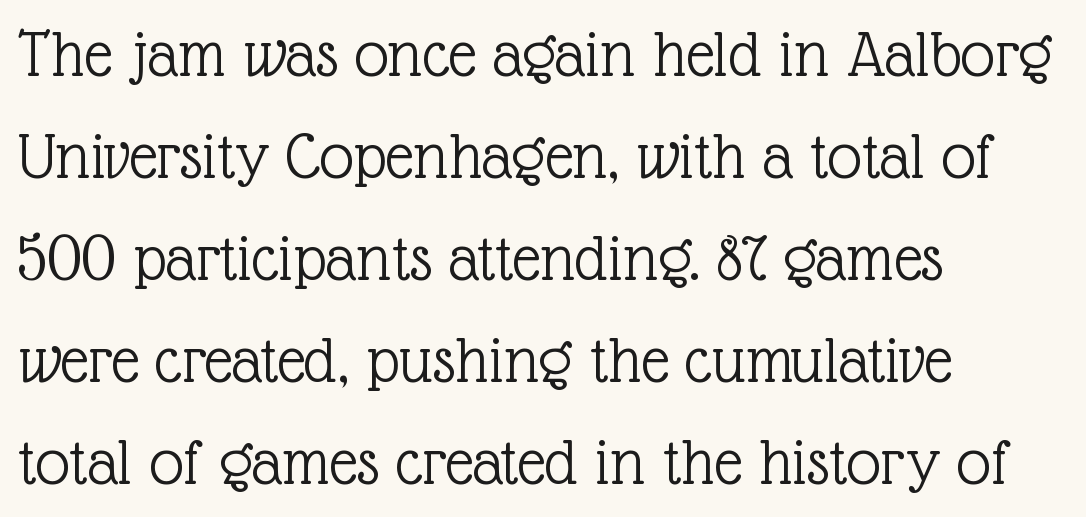
Q: Is the text bold? A: No.
Q: Is the text italic (slanted)? A: No, it is upright.
Q: Is the typeface a serif or a sans-serif typeface? A: Serif.
Q: Is the text underlined? A: No.
Q: How is the paragraph aligned? A: Left-aligned.
Q: Is the spacing between letters normal or unusually wide? A: Normal.
Q: Is the spacing between lines tight, normal or loose? A: Normal.
Q: Width (condensed, normal, or wide)? A: Normal.
Q: x-height? A: Medium.
Q: Monospaced? A: No.
